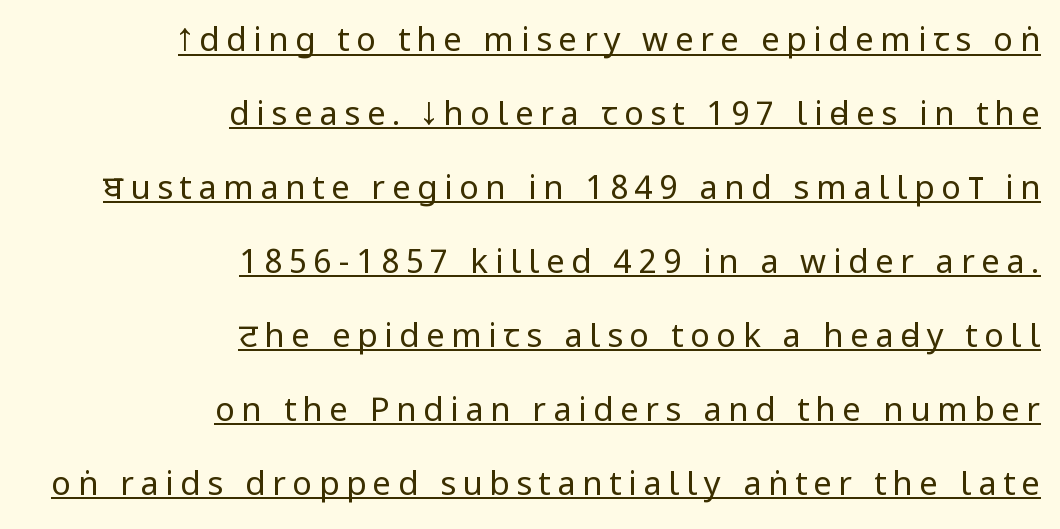
These lines have a slow, spaced-out rhythm from letter to letter. Stems here are at most as thick as an everyday book face. A student would call this right alignment; a typographer would say flush right, rag left. Nope, not italic — everything's standing straight. The leading is generous, giving the passage an open texture. A baseline rule has been typeset under these characters.
